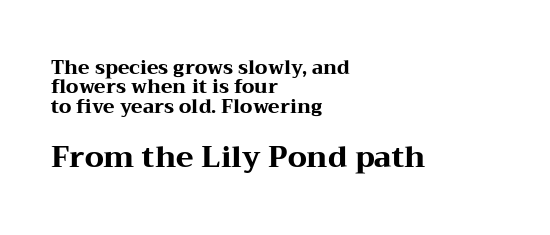
The space directly below the letters is spotless. Leading is clearly below the norm, producing a dense column. Bold? Absolutely — the strokes are thick and heavy. No extra tracking has been applied to these lines.
